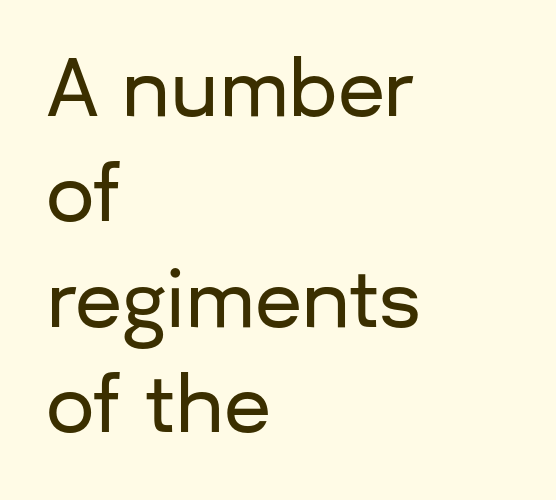
Q: Is the text italic (slanted)? A: No, it is upright.
Q: Is the typeface a serif or a sans-serif typeface? A: Sans-serif.
Q: Is the text underlined? A: No.
Q: How is the paragraph aligned? A: Left-aligned.
Q: Is the spacing between letters normal or unusually wide? A: Normal.
Q: Is the spacing between lines tight, normal or loose? A: Normal.
Q: Width (condensed, normal, or wide)? A: Normal.
Q: Stroke contrast? A: Low.
Q: x-height? A: Medium.
Q: Monospaced? A: No.
